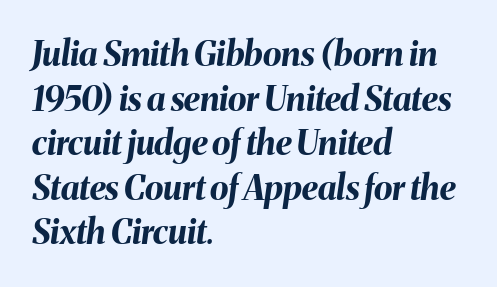
Q: Is the text bold? A: Yes.
Q: Is the text italic (slanted)? A: Yes, it leans right by about 8 degrees.
Q: Is the text underlined? A: No.
Q: How is the paragraph aligned? A: Left-aligned.
Q: Is the spacing between letters normal or unusually wide? A: Normal.
Q: Is the spacing between lines tight, normal or loose? A: Normal.
Q: Width (condensed, normal, or wide)? A: Normal.
Q: Stroke contrast? A: Medium.
Q: x-height? A: Medium.
Q: Monospaced? A: No.
